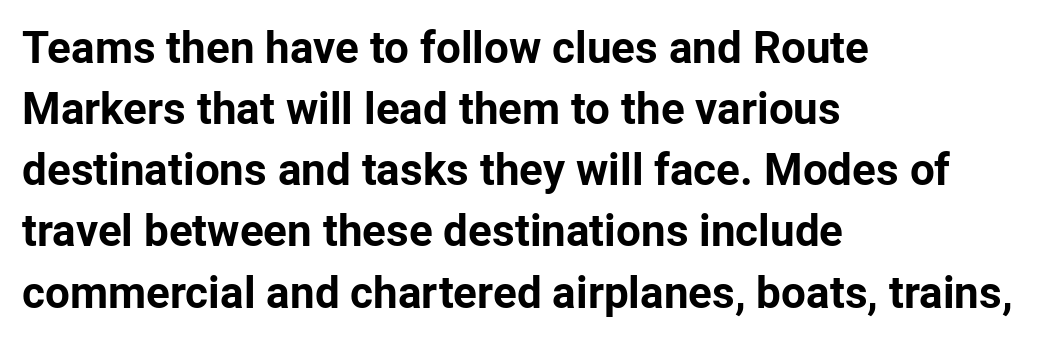
{"serif": "no", "italic": "no", "bold": "yes", "weight": "bold", "width": "normal", "stroke_contrast": "low", "x_height": "medium", "monospaced": "no", "underline": "no", "align": "left", "line_spacing": "normal", "line_spacing_ratio": 1.39, "letter_spacing": "normal", "letter_spacing_em": 0.0, "glyph_px": 44}
